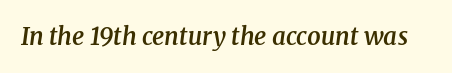
{"italic": "yes", "lean": "right", "slant_degrees": 8, "bold": "semi", "underline": "no", "letter_spacing": "normal", "letter_spacing_em": 0.0, "glyph_px": 24}
